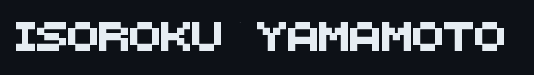
Beneath every word, the page is bare. Note: no serifs on the glyphs. How are the letters spaced? Ordinarily, with no added tracking. Think of a printed novel: that variable character pitch is what you see here.
